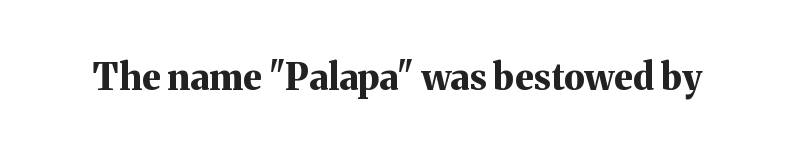
The image shows 36 px bold serif type, upright; set normal letter spacing, not underlined; medium stroke contrast and a medium x-height.
